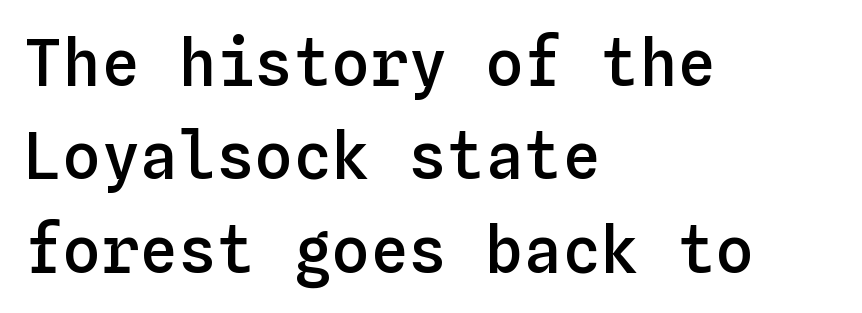
Every row of glyphs begins at an identical x-position on the left. Notice how the stems are strictly vertical — no italics here. Heft: intermediate — a semibold. The string is rendered with underlining switched off. If you measured baseline to baseline, you'd find a middling distance.
